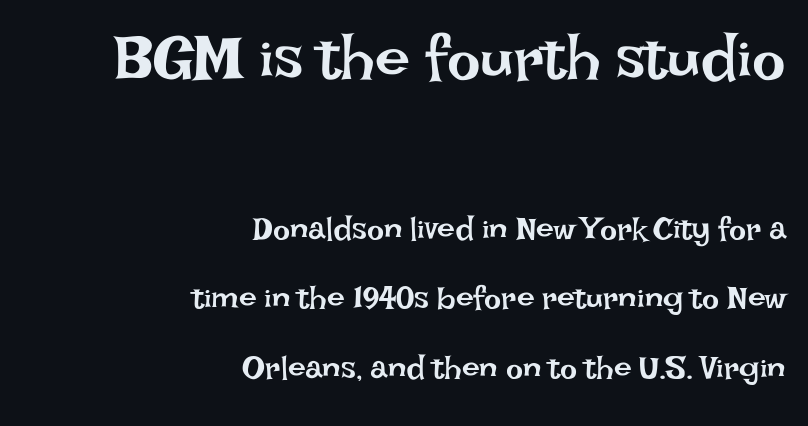
The image shows 63 px regular-weight type, upright; set right-aligned, loose line spacing (2.18x), normal letter spacing, not underlined; the first (top) block is 1.97x larger; low stroke contrast and a large x-height.
